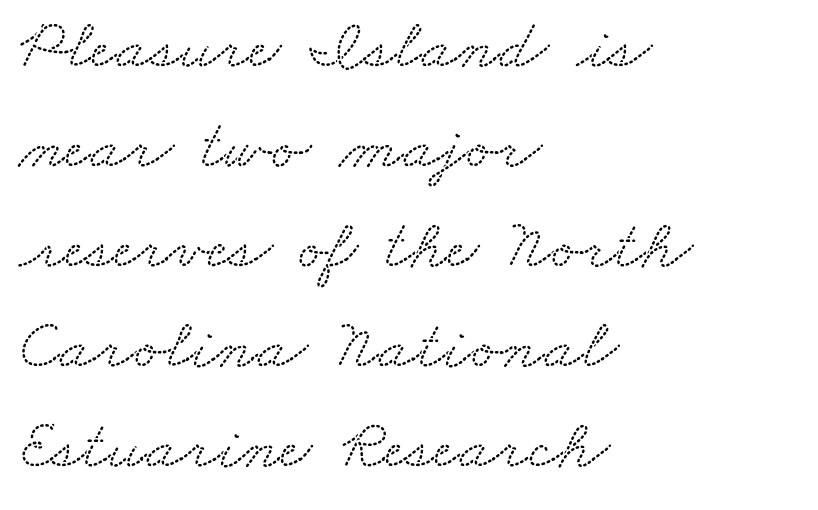
Reading down the column, the eye jumps a familiar distance to each next line. Type without underlining. Note: serifs present on the glyphs. Caption: multi-line text, flush left, ragged right. Caption: standard tracking, unaltered.
